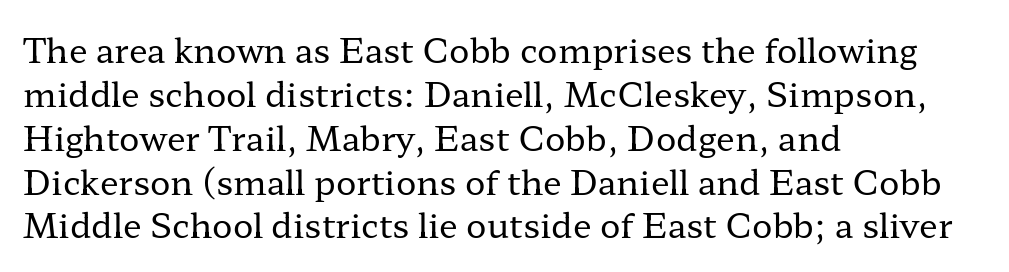
The image shows 34 px regular-weight, wide serif type, upright; set left-aligned, normal line spacing (1.29x), normal letter spacing, not underlined; low stroke contrast and a medium x-height.
